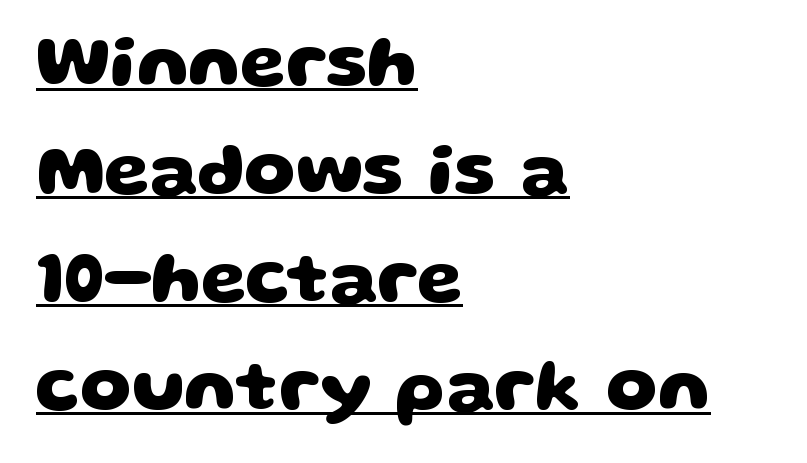
{"serif": "no", "bold": "yes", "weight": "heavy", "width": "wide", "stroke_contrast": "low", "x_height": "large", "monospaced": "no", "underline": "yes", "align": "left", "line_spacing": "normal", "line_spacing_ratio": 1.48, "letter_spacing": "normal", "letter_spacing_em": 0.0, "glyph_px": 73}
